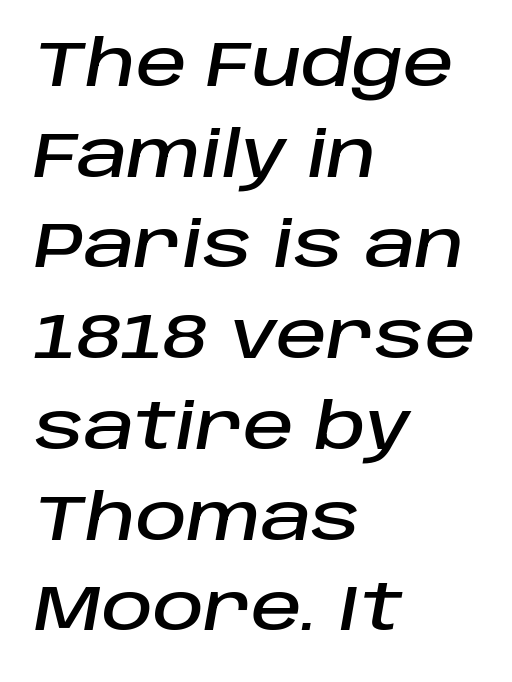
Q: Is the text italic (slanted)? A: Yes, it leans right by about 10 degrees.
Q: Is the text underlined? A: No.
Q: How is the paragraph aligned? A: Left-aligned.
Q: Is the spacing between letters normal or unusually wide? A: Normal.
Q: Is the spacing between lines tight, normal or loose? A: Normal.
Q: Width (condensed, normal, or wide)? A: Normal.
Q: Stroke contrast? A: Low.
Q: x-height? A: Large.
Q: Monospaced? A: No.
